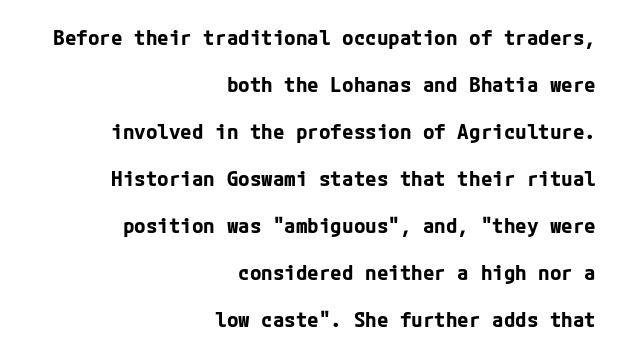
The image shows 21 px bold type, upright; set right-aligned, loose line spacing (2.24x), normal letter spacing, not underlined.
